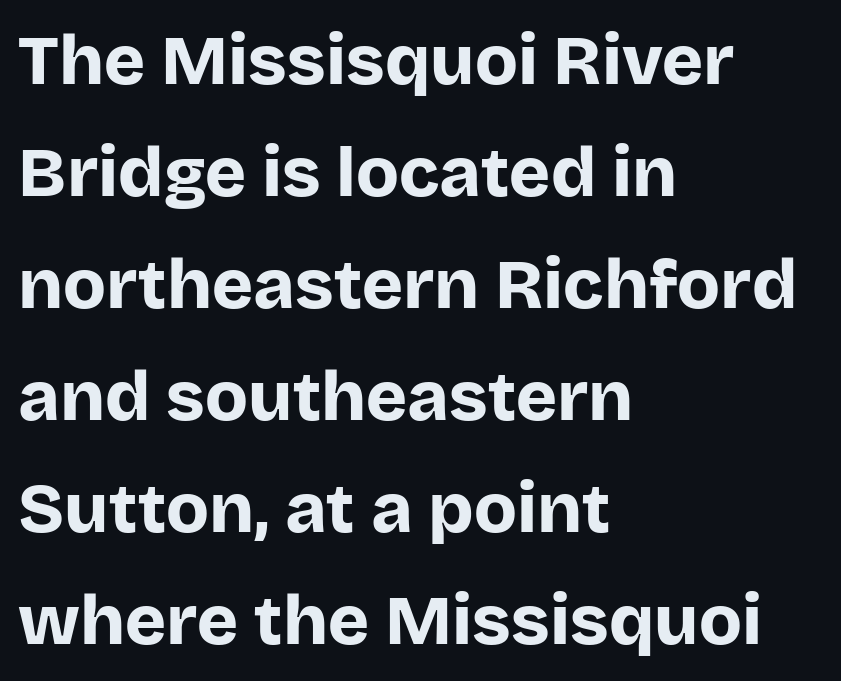
Q: Is the text bold? A: Yes.
Q: Is the text italic (slanted)? A: No, it is upright.
Q: Is the typeface a serif or a sans-serif typeface? A: Sans-serif.
Q: Is the text underlined? A: No.
Q: How is the paragraph aligned? A: Left-aligned.
Q: Is the spacing between letters normal or unusually wide? A: Normal.
Q: Is the spacing between lines tight, normal or loose? A: Normal.
Q: Width (condensed, normal, or wide)? A: Normal.
Q: Stroke contrast? A: Low.
Q: x-height? A: Large.
Q: Monospaced? A: No.
